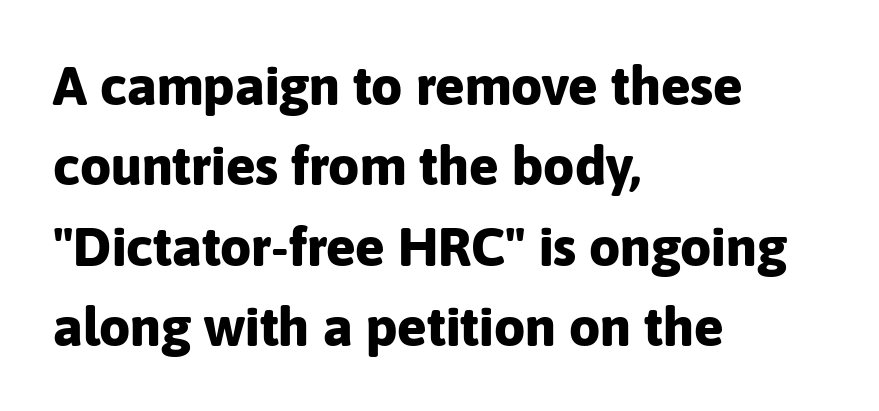
Q: Is the text bold? A: Yes.
Q: Is the text italic (slanted)? A: No, it is upright.
Q: Is the typeface a serif or a sans-serif typeface? A: Sans-serif.
Q: Is the text underlined? A: No.
Q: How is the paragraph aligned? A: Left-aligned.
Q: Is the spacing between letters normal or unusually wide? A: Normal.
Q: Is the spacing between lines tight, normal or loose? A: Normal.
Q: Width (condensed, normal, or wide)? A: Normal.
Q: Stroke contrast? A: Low.
Q: x-height? A: Medium.
Q: Monospaced? A: No.
